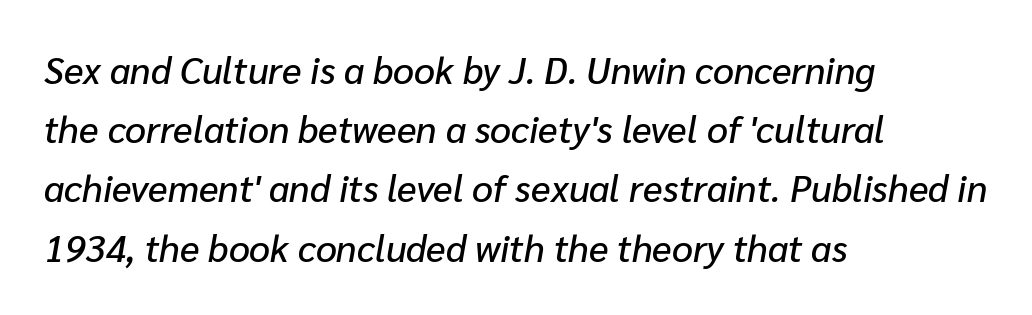
The string is rendered with underlining switched off. Spacing verdict: proportional, widths tailored to each character. No extra tracking has been applied to these lines. Line beginnings align vertically; line endings do not. What's the leading like? Ordinary, nothing unusual. An italicized treatment has been applied to the whole sample.
